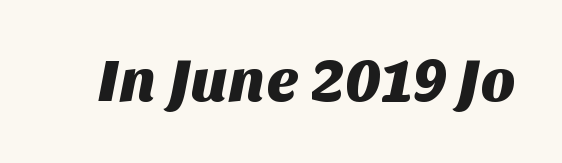
Note: no serifs on the glyphs. How are the letters spaced? Ordinarily, with no added tracking. Character widths vary here, with narrow letters taking less room than wide ones. The zone under the glyphs is completely vacant.
